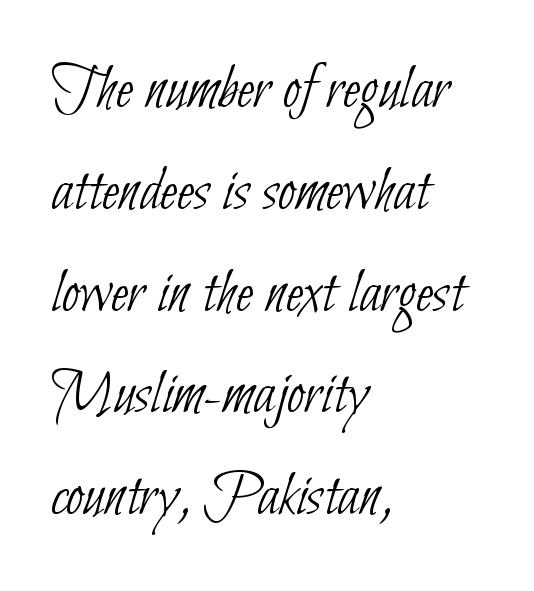
{"serif": "no", "bold": "no", "weight": "thin", "width": "condensed", "stroke_contrast": "low", "x_height": "small", "monospaced": "no", "underline": "no", "align": "left", "line_spacing": "normal", "line_spacing_ratio": 1.59, "letter_spacing": "normal", "letter_spacing_em": 0.0, "glyph_px": 64}
